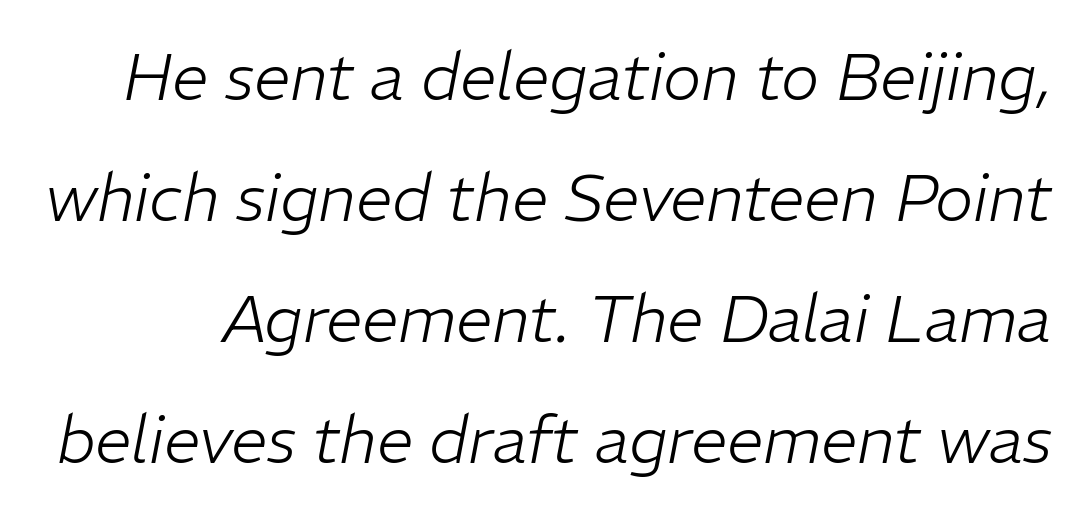
The image shows 65 px light type, italic (leaning right); set line spacing 1.86x, normal letter spacing, not underlined; low stroke contrast and a medium x-height.
